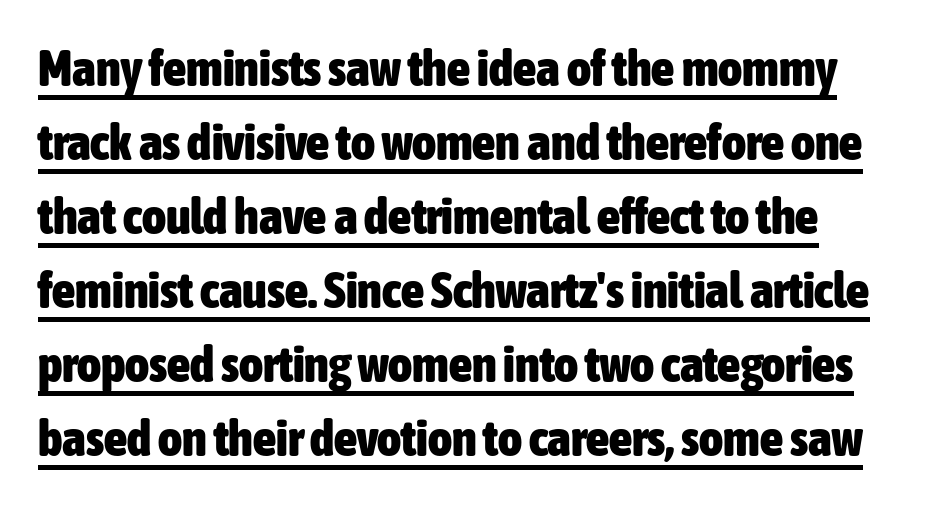
Q: Is the text bold? A: Yes.
Q: Is the text italic (slanted)? A: No, it is upright.
Q: Is the typeface a serif or a sans-serif typeface? A: Sans-serif.
Q: Is the text underlined? A: Yes.
Q: Is the spacing between letters normal or unusually wide? A: Normal.
Q: Is the spacing between lines tight, normal or loose? A: Normal.
Q: Width (condensed, normal, or wide)? A: Condensed.
Q: Stroke contrast? A: Low.
Q: x-height? A: Medium.
Q: Monospaced? A: No.
